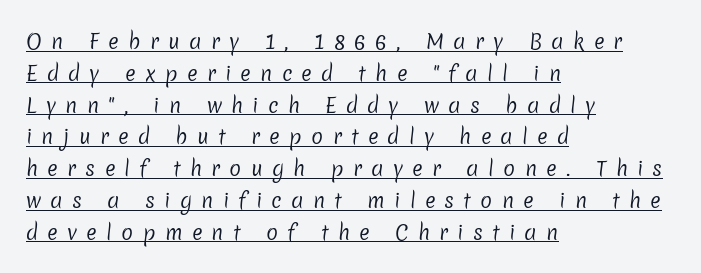
{"bold": "no", "underline": "yes", "align": "left", "line_spacing": "normal", "line_spacing_ratio": 1.59, "letter_spacing": "wide", "letter_spacing_em": 0.46, "glyph_px": 20}
